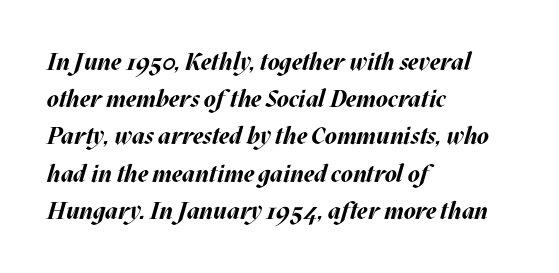
The image shows 24 px bold type, italic (leaning right); set left-aligned, normal line spacing (1.55x), normal letter spacing, not underlined.
